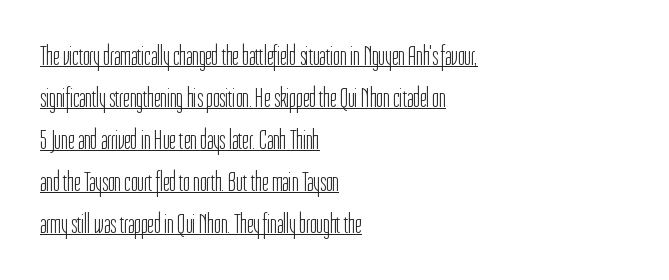
Q: Is the text bold? A: No.
Q: Is the text italic (slanted)? A: No, it is upright.
Q: Is the typeface a serif or a sans-serif typeface? A: Sans-serif.
Q: Is the text underlined? A: Yes.
Q: How is the paragraph aligned? A: Left-aligned.
Q: Is the spacing between letters normal or unusually wide? A: Normal.
Q: Is the spacing between lines tight, normal or loose? A: Normal.
Q: Width (condensed, normal, or wide)? A: Condensed.
Q: Stroke contrast? A: Low.
Q: x-height? A: Medium.
Q: Monospaced? A: No.
